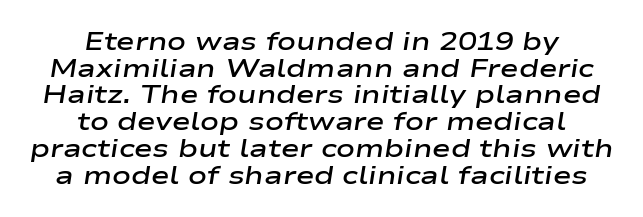
This sample uses an oblique cut, with every glyph tilted off the vertical. Students, note that the glyphs here touch the page at normal intervals. The words here are not underlined. Weight: semibold (demi).
